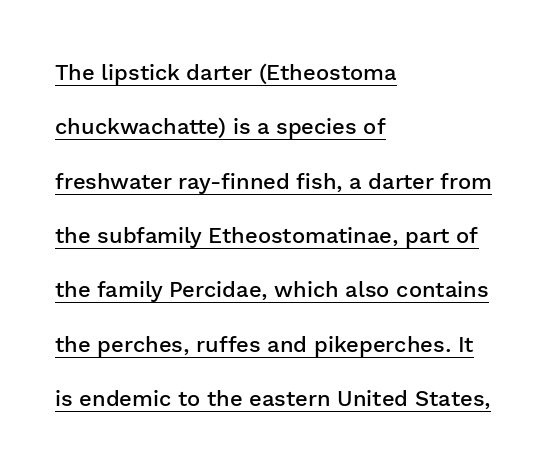
This rendering features underlined lettering. What stands out about the letter spacing? Nothing — it is the standard amount. Whoever set this chose breathing room over compactness in the vertical rhythm. Compared with a centered layout, this one pins lines to the left instead. Bold? Not quite — semibold, heavier than regular but stopping short.
